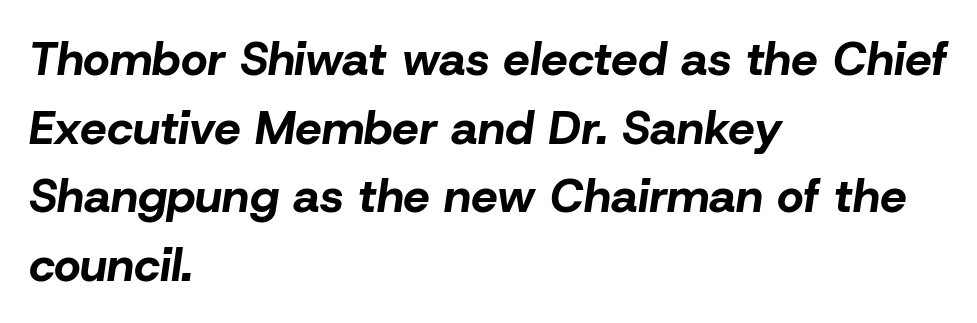
Q: Is the text bold? A: Yes.
Q: Is the text italic (slanted)? A: Yes, it leans right by about 8 degrees.
Q: Is the text underlined? A: No.
Q: How is the paragraph aligned? A: Left-aligned.
Q: Is the spacing between letters normal or unusually wide? A: Normal.
Q: Is the spacing between lines tight, normal or loose? A: Normal.
Q: Width (condensed, normal, or wide)? A: Normal.
Q: Stroke contrast? A: Low.
Q: x-height? A: Medium.
Q: Monospaced? A: No.
